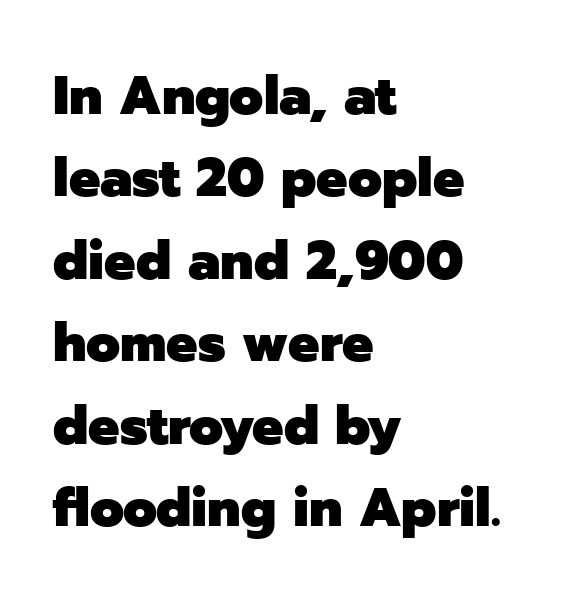
{"serif": "no", "italic": "no", "bold": "yes", "weight": "heavy", "width": "normal", "stroke_contrast": "low", "x_height": "medium", "monospaced": "no", "underline": "no", "align": "left", "line_spacing": "normal", "line_spacing_ratio": 1.5, "letter_spacing": "normal", "letter_spacing_em": 0.0, "glyph_px": 55}
